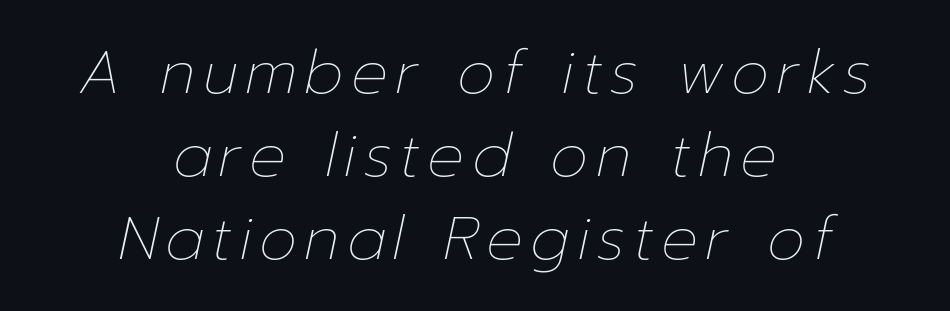
{"italic": "yes", "lean": "right", "slant_degrees": 12, "bold": "no", "weight": "thin", "width": "normal", "stroke_contrast": "low", "x_height": "medium", "monospaced": "no", "underline": "no", "align": "center", "line_spacing": "normal", "line_spacing_ratio": 1.36, "glyph_px": 61}
